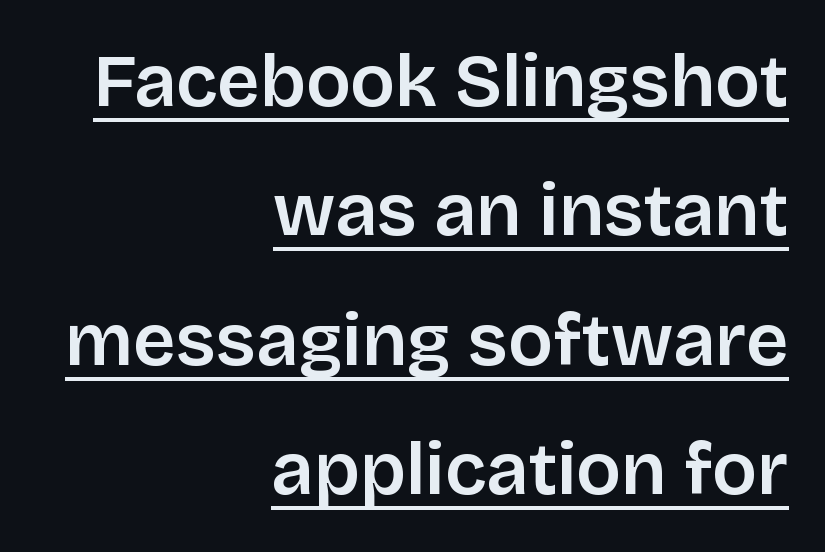
Notice how a bar underscores the lettering throughout. The lettering stays uniformly vertical, giving the passage a roman look. Nothing sits at the stroke ends, so this counts as sans-serif. The lines are quadded right. Character widths vary here, with narrow letters taking less room than wide ones. Here the glyphs are tracked normally, forming tight word shapes.
